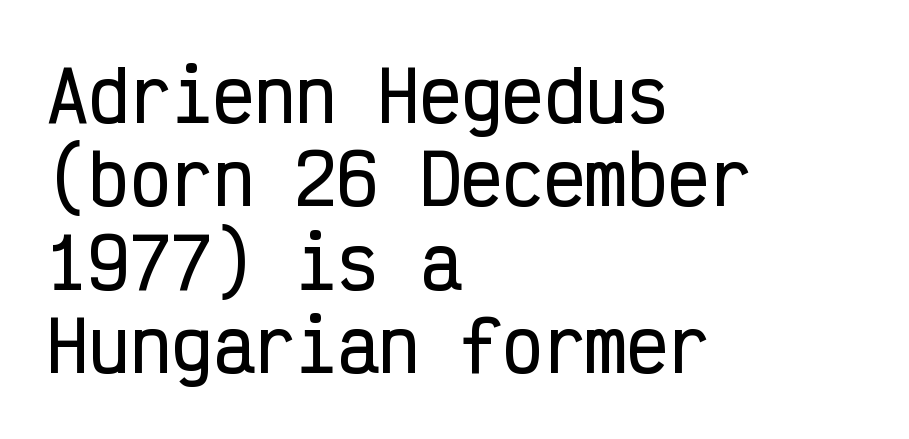
Beneath every word, the page is bare. The face used here is monospaced, like something from a code editor. The typeface chosen for these lines omits serifs. These lines are set flush left with a ragged right edge.
